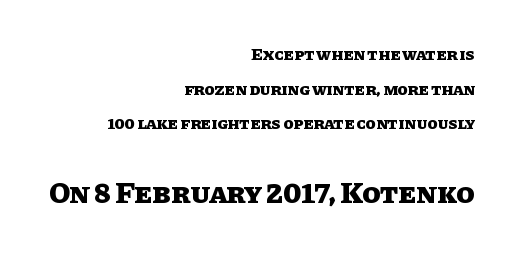
The image shows 30 px heavy type, upright; set right-aligned, loose line spacing (2.03x), normal letter spacing, not underlined; the second (bottom) block is 1.76x larger; low stroke contrast and a large x-height.
